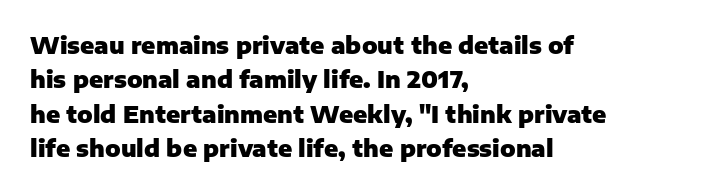
Q: Is the text bold? A: Yes.
Q: Is the text italic (slanted)? A: No, it is upright.
Q: Is the text underlined? A: No.
Q: How is the paragraph aligned? A: Left-aligned.
Q: Is the spacing between letters normal or unusually wide? A: Normal.
Q: Is the spacing between lines tight, normal or loose? A: Normal.
